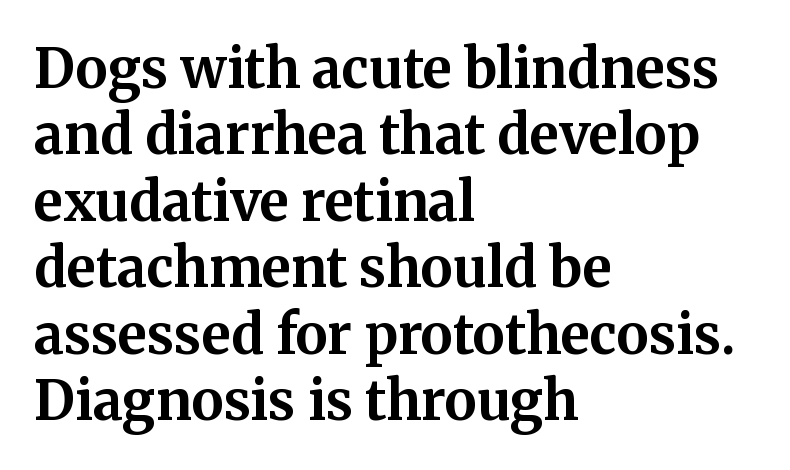
{"serif": "yes", "italic": "no", "bold": "yes", "weight": "bold", "width": "normal", "stroke_contrast": "medium", "x_height": "medium", "monospaced": "no", "underline": "no", "align": "left", "line_spacing_ratio": 1.23, "letter_spacing": "normal", "letter_spacing_em": 0.0, "glyph_px": 54}
